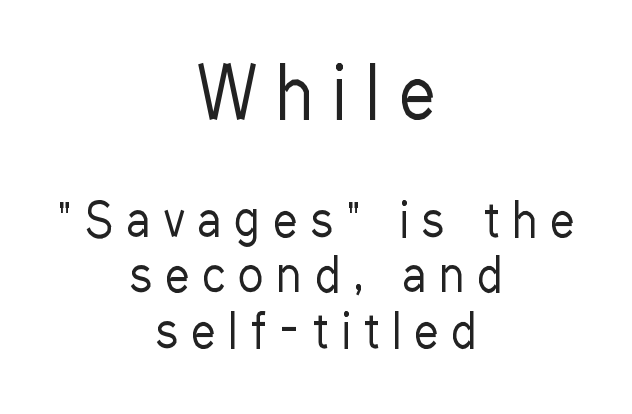
The image shows 70 px regular-weight, condensed sans-serif type, upright; set centered, line spacing 1.18x, unusually wide letter spacing (+0.3 em), not underlined; the first (top) block is 1.49x larger; low stroke contrast and a medium x-height.
